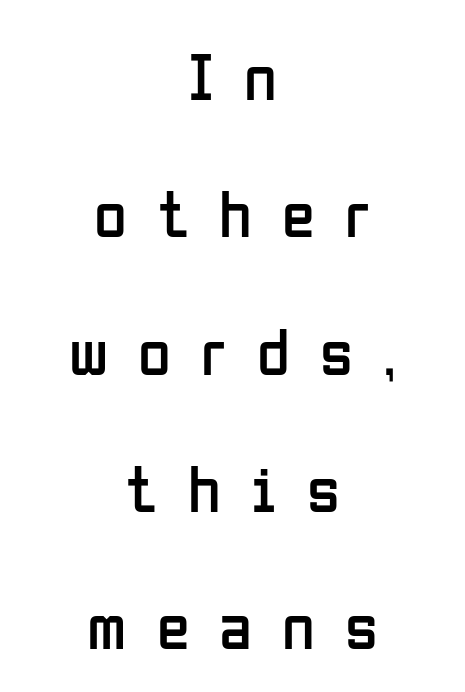
Underline: absent. Nope, not italic — everything's standing straight. Summary of vertical rhythm: relaxed, with wide interline spacing. Classification — sans serif.
